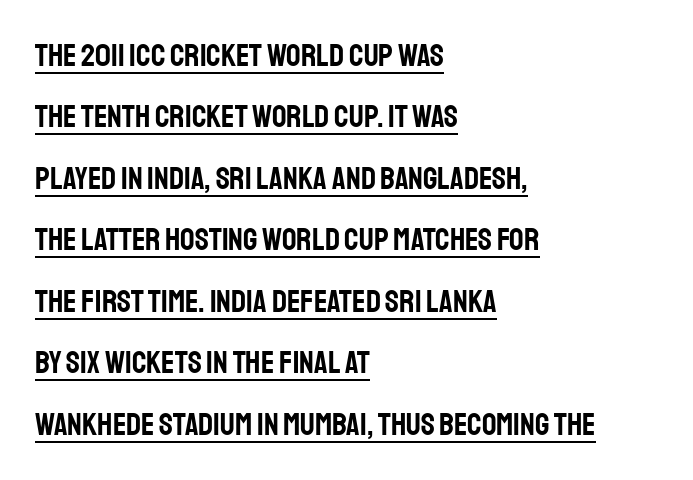
{"serif": "no", "italic": "no", "width": "condensed", "stroke_contrast": "low", "x_height": "large", "monospaced": "no", "underline": "yes", "align": "left", "line_spacing": "loose", "line_spacing_ratio": 1.92, "letter_spacing": "normal", "letter_spacing_em": 0.0, "glyph_px": 32}
